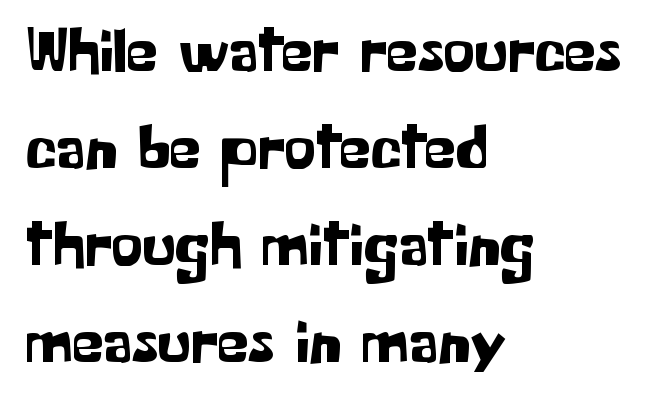
You can tell from the bare stems that sans-serif type was used. A typesetter would call this proportional, since set widths differ per character. The rows are spaced the way most documents space them. This rendering leaves character spacing at its baseline value.
